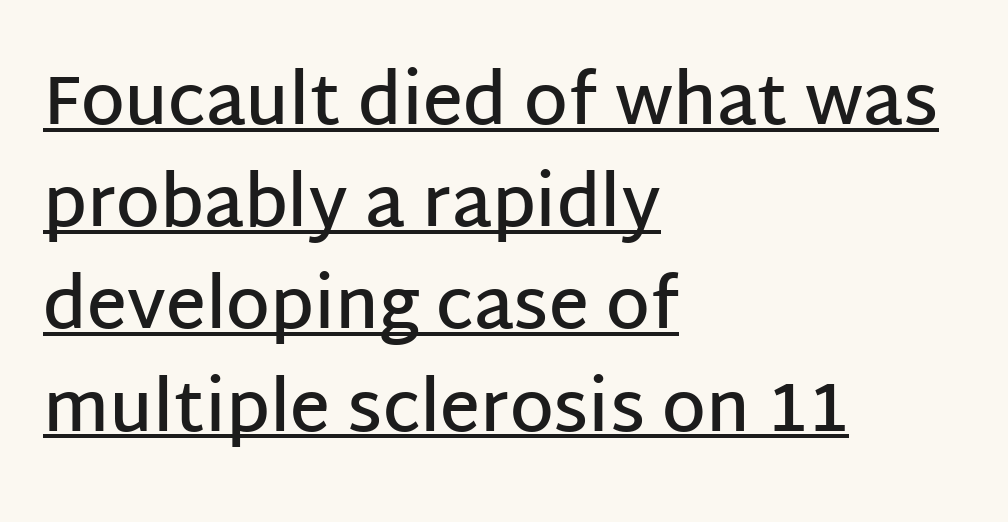
Q: Is the text bold? A: Semi-bold.
Q: Is the text italic (slanted)? A: No, it is upright.
Q: Is the typeface a serif or a sans-serif typeface? A: Sans-serif.
Q: Is the text underlined? A: Yes.
Q: How is the paragraph aligned? A: Left-aligned.
Q: Is the spacing between letters normal or unusually wide? A: Normal.
Q: Is the spacing between lines tight, normal or loose? A: Normal.
Q: Width (condensed, normal, or wide)? A: Normal.
Q: Stroke contrast? A: Low.
Q: x-height? A: Large.
Q: Monospaced? A: No.
